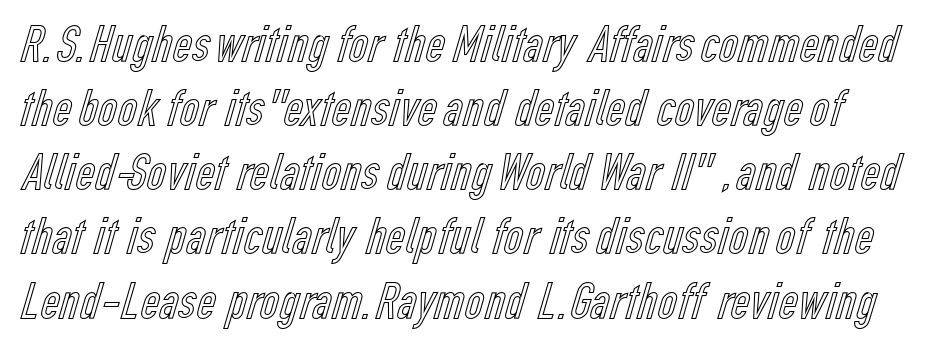
Q: Is the text italic (slanted)? A: Yes.
Q: Is the text underlined? A: No.
Q: Is the spacing between letters normal or unusually wide? A: Normal.
Q: Width (condensed, normal, or wide)? A: Condensed.
Q: x-height? A: Medium.
Q: Monospaced? A: No.
